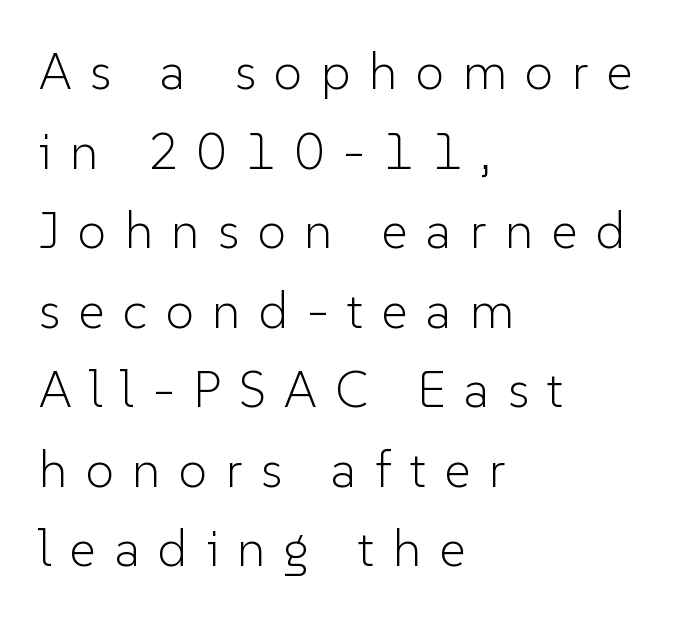
Q: Is the text bold? A: No.
Q: Is the text italic (slanted)? A: No, it is upright.
Q: Is the typeface a serif or a sans-serif typeface? A: Sans-serif.
Q: Is the text underlined? A: No.
Q: How is the paragraph aligned? A: Left-aligned.
Q: Is the spacing between letters normal or unusually wide? A: Unusually wide.
Q: Is the spacing between lines tight, normal or loose? A: Normal.
Q: Width (condensed, normal, or wide)? A: Normal.
Q: Stroke contrast? A: Low.
Q: x-height? A: Medium.
Q: Monospaced? A: No.
